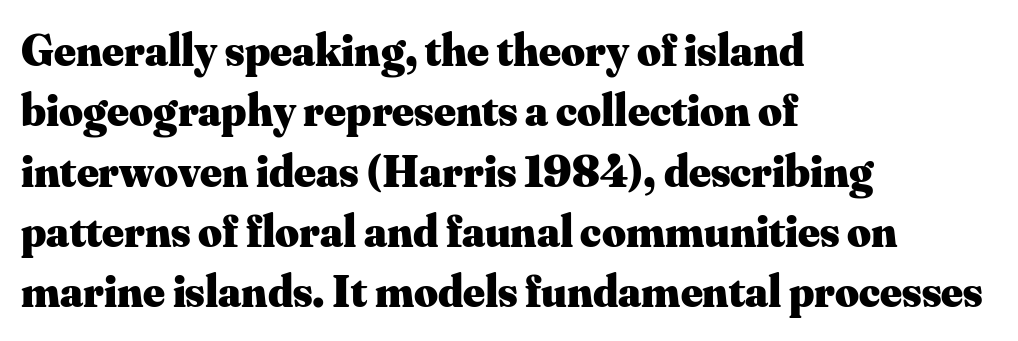
The designer left line spacing at the default. Short and long lines alike share a common starting point at left. The face used here is proportionally spaced, like ordinary book or web type. Characters remain perfectly vertical along every line. The baseline area is clear. Honestly, the letter spacing is just normal — you wouldn't notice it.
